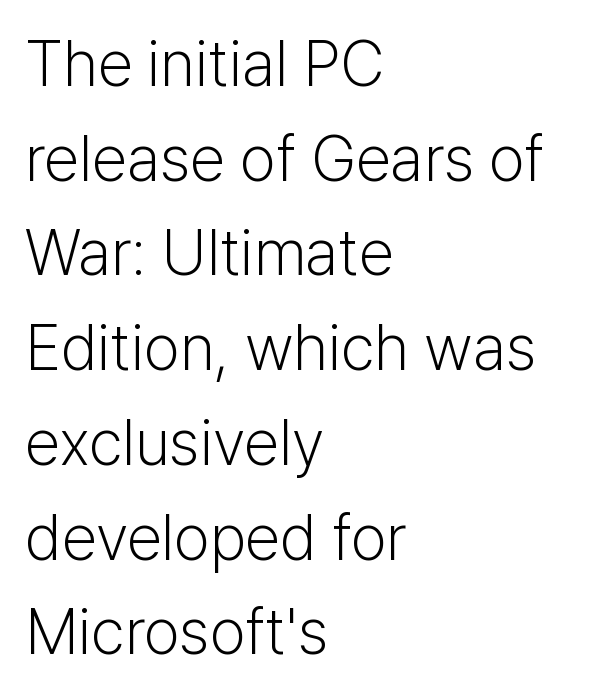
The string is rendered with underlining switched off. The passage is arranged the way most books set body copy — flush left. The letters advance in unequal steps, a hallmark of proportional type. Default kerning and tracking; the words read as compact shapes.
